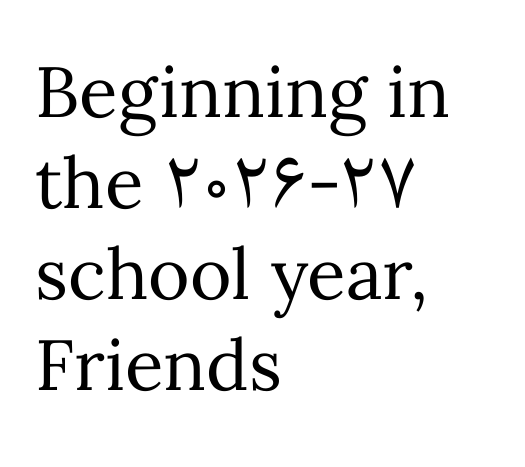
{"italic": "no", "bold": "no", "weight": "regular", "width": "normal", "stroke_contrast": "medium", "x_height": "medium", "monospaced": "no", "underline": "no", "align": "left", "line_spacing": "normal", "line_spacing_ratio": 1.28, "letter_spacing": "normal", "letter_spacing_em": 0.0, "glyph_px": 71}
